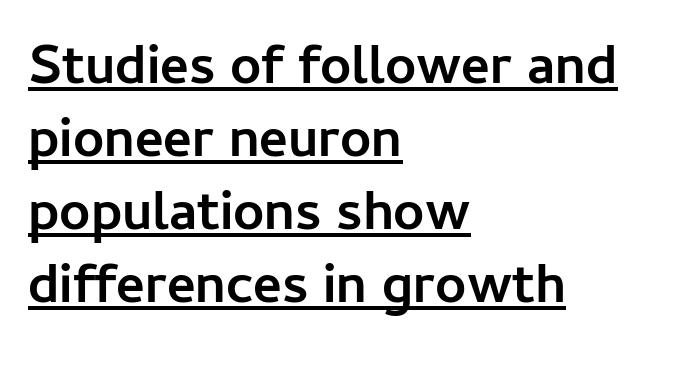
Q: Is the text bold? A: Yes.
Q: Is the text italic (slanted)? A: No, it is upright.
Q: Is the typeface a serif or a sans-serif typeface? A: Sans-serif.
Q: Is the text underlined? A: Yes.
Q: How is the paragraph aligned? A: Left-aligned.
Q: Is the spacing between letters normal or unusually wide? A: Normal.
Q: Is the spacing between lines tight, normal or loose? A: Normal.
Q: Width (condensed, normal, or wide)? A: Normal.
Q: Stroke contrast? A: Low.
Q: x-height? A: Medium.
Q: Monospaced? A: No.
